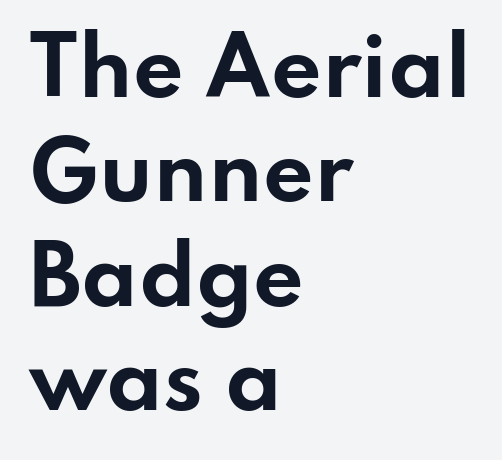
{"serif": "no", "italic": "no", "bold": "yes", "weight": "bold", "width": "wide", "stroke_contrast": "low", "x_height": "small", "monospaced": "no", "underline": "no", "align": "left", "line_spacing": "normal", "line_spacing_ratio": 1.32, "letter_spacing": "normal", "letter_spacing_em": 0.0, "glyph_px": 79}
